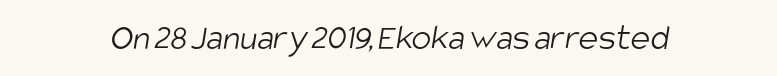
Letter spacing: default. The font sits on the lighter half of the weight spectrum, regular included. A typesetter would label this face a sans. Proportional: the letters do not fall into vertical columns. The string is rendered with underlining switched off.
